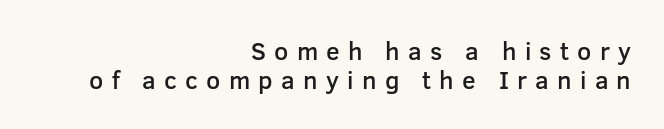
The passage shown has open, widely tracked lettering throughout. Nope, not italic — everything's standing straight. Notice how the passage keeps a crisp vertical edge on the right only. The font is running at a semibold setting, under full bold.
